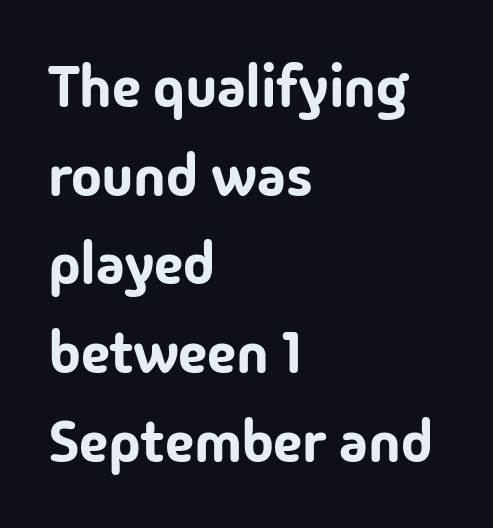
The image shows 58 px sans-serif type, upright; set left-aligned, normal line spacing (1.53x), normal letter spacing, not underlined; low stroke contrast and a medium x-height.
